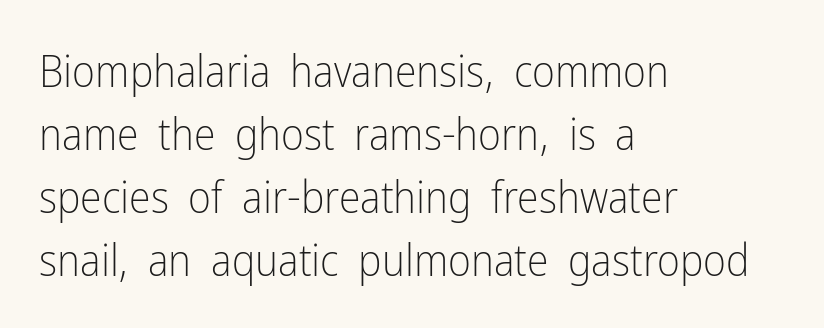
Layout note: lines flush left. Vertical strokes here are truly vertical. The rendering keeps characters at their native spacing. Unlike a traditional serif, this face leaves its strokes unadorned.
